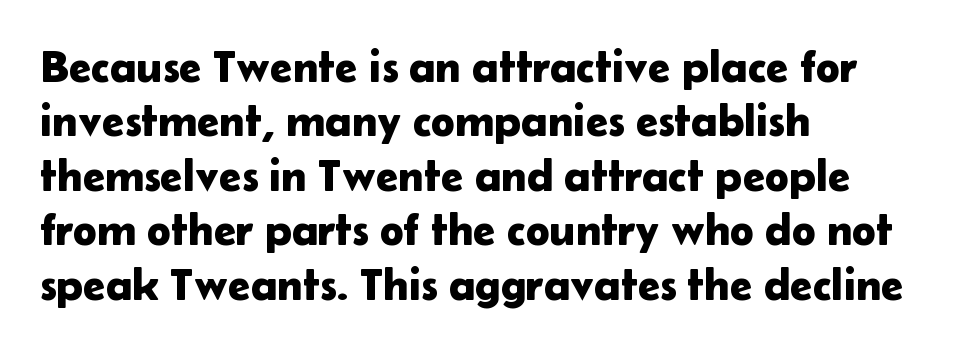
The face used here is proportionally spaced, like ordinary book or web type. Classification — sans serif. Posture: straight, roman, zero tilt. Compared with typical body copy, the letter spacing here is the same. Anything drawn beneath the words? Only blank space. Reading down the block, your eye returns to a fixed left position each line.
